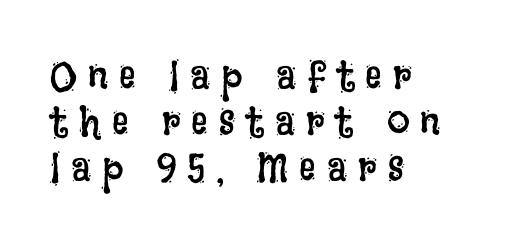
{"italic": "no", "bold": "no", "weight": "regular", "width": "condensed", "stroke_contrast": "low", "x_height": "large", "monospaced": "no", "underline": "no", "align": "left", "line_spacing": "tight", "line_spacing_ratio": 1.12, "letter_spacing": "wide", "letter_spacing_em": 0.27, "glyph_px": 41}
